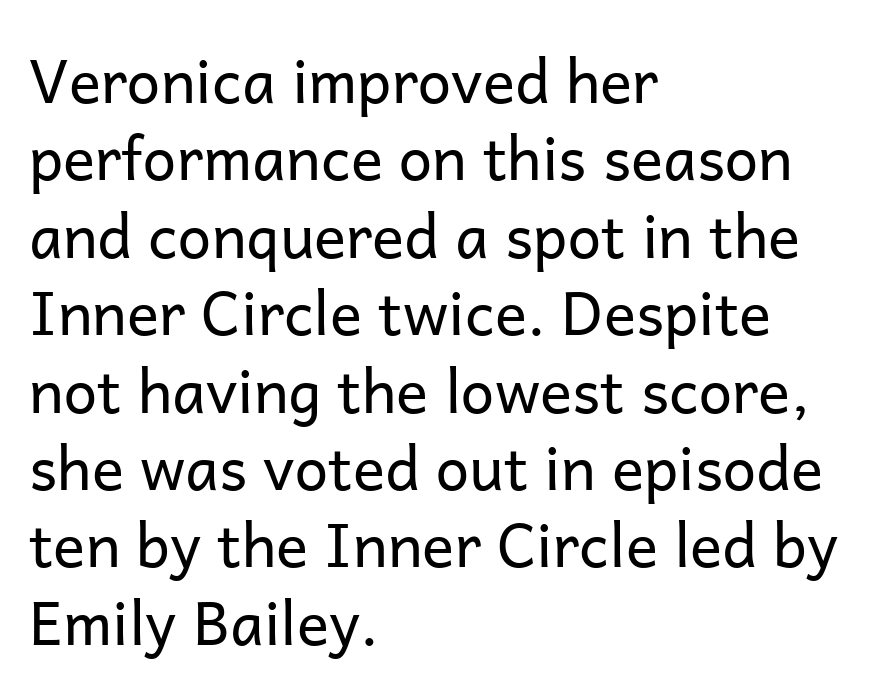
Q: Is the text bold? A: No.
Q: Is the text italic (slanted)? A: No, it is upright.
Q: Is the typeface a serif or a sans-serif typeface? A: Sans-serif.
Q: Is the text underlined? A: No.
Q: How is the paragraph aligned? A: Left-aligned.
Q: Is the spacing between letters normal or unusually wide? A: Normal.
Q: Is the spacing between lines tight, normal or loose? A: Normal.
Q: Width (condensed, normal, or wide)? A: Normal.
Q: Stroke contrast? A: Low.
Q: x-height? A: Medium.
Q: Monospaced? A: No.
